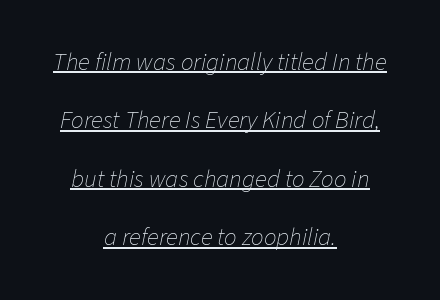
A great deal of white space separates one row of letters from the next. Is the letter spacing exaggerated? No — it looks like the ordinary default. Like a heading marked for emphasis, these lines bear an underscore. This rendering uses center alignment, leaving both contours irregular but symmetric. Weight: in the light-to-regular range.
